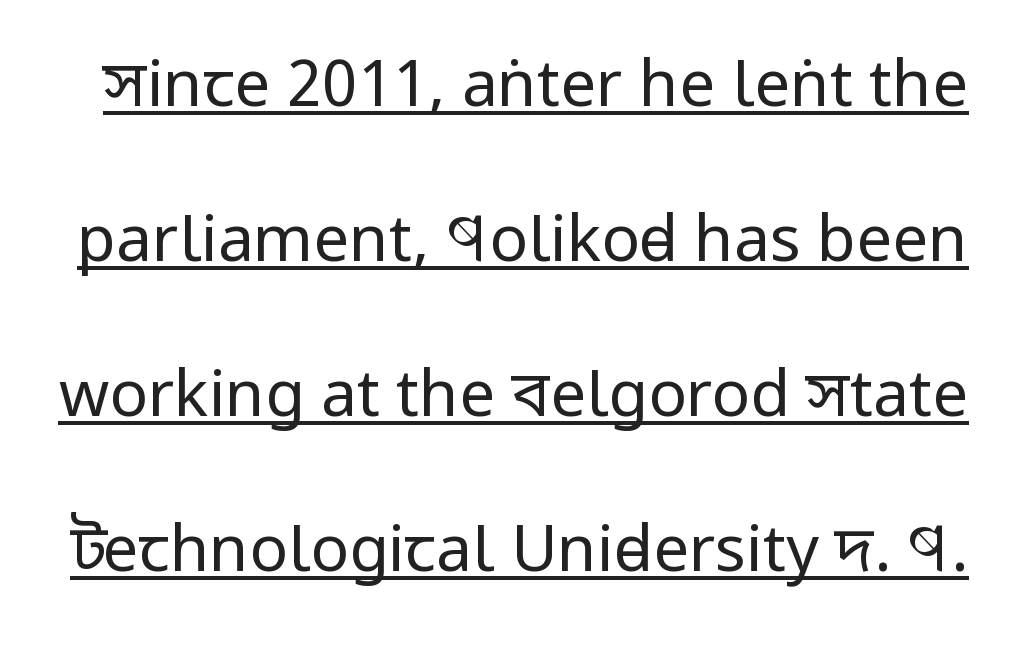
Glance below the letters and you will spot a drawn line. You could not count columns in this text — the font is proportionally spaced. These lines stand farther apart than default settings would place them. If you drew a line through each stem, it would be perfectly vertical. Regarding serifs, this sample does without them.
